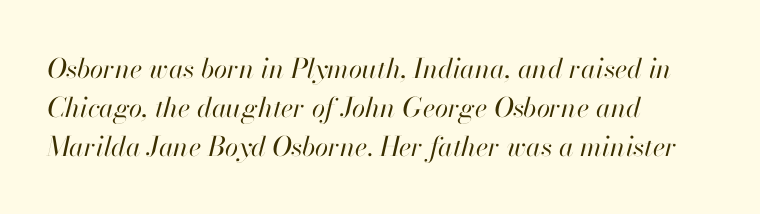
Q: Is the text bold? A: No.
Q: Is the text italic (slanted)? A: Yes, it leans right by about 13 degrees.
Q: Is the text underlined? A: No.
Q: How is the paragraph aligned? A: Left-aligned.
Q: Is the spacing between letters normal or unusually wide? A: Normal.
Q: Is the spacing between lines tight, normal or loose? A: Normal.
